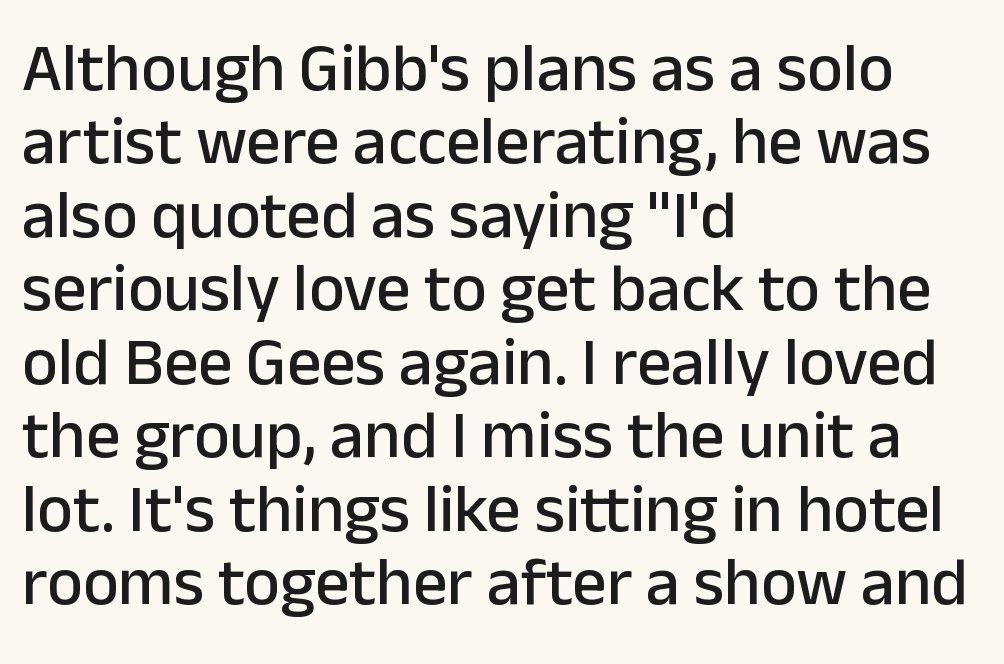
{"serif": "no", "italic": "no", "width": "normal", "stroke_contrast": "low", "x_height": "medium", "monospaced": "no", "underline": "no", "align": "left", "line_spacing": "tight", "line_spacing_ratio": 1.08, "letter_spacing": "normal", "letter_spacing_em": 0.0, "glyph_px": 68}
